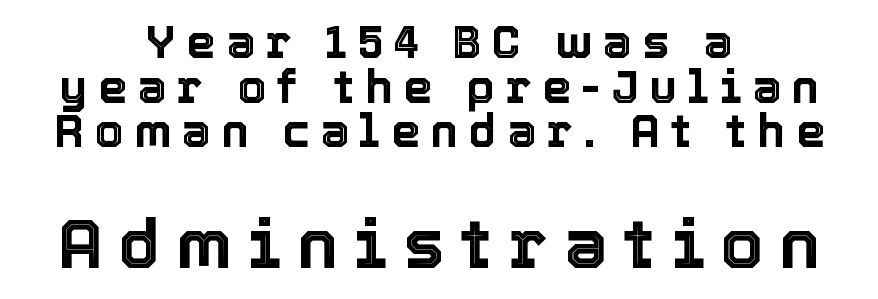
{"italic": "no", "width": "normal", "x_height": "medium", "monospaced": "no", "underline": "no", "align": "center", "line_spacing": "tight", "line_spacing_ratio": 0.97, "letter_spacing": "wide", "letter_spacing_em": 0.23, "larger_block": "second", "size_ratio": 1.5, "glyph_px": 69}
